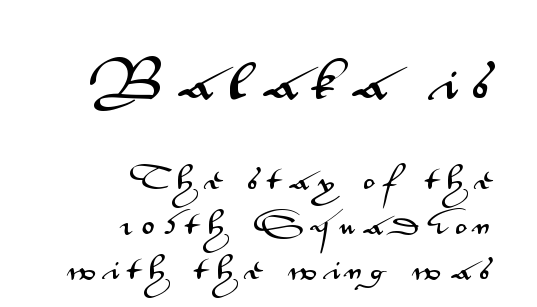
{"serif": "no", "width": "wide", "stroke_contrast": "medium", "x_height": "small", "monospaced": "no", "underline": "no", "align": "right", "line_spacing_ratio": 1.88, "letter_spacing": "wide", "letter_spacing_em": 0.37, "larger_block": "first", "size_ratio": 1.75, "glyph_px": 42}
